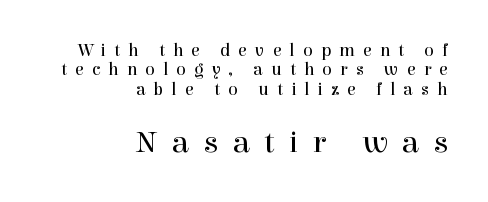
Quick note: underline off. Size contrast runs from small at the top to large at the bottom. Notice how the stems are strictly vertical — no italics here. Each line ends at the same right margin while the left side varies.
